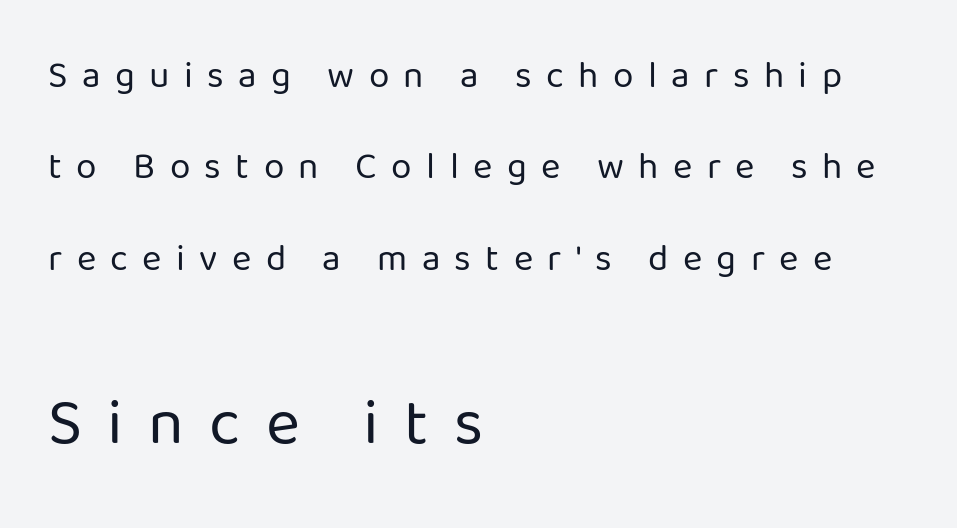
Q: Is the text bold? A: No.
Q: Is the text italic (slanted)? A: No, it is upright.
Q: Is the typeface a serif or a sans-serif typeface? A: Sans-serif.
Q: Is the text underlined? A: No.
Q: How is the paragraph aligned? A: Left-aligned.
Q: Is the spacing between letters normal or unusually wide? A: Unusually wide.
Q: Is the spacing between lines tight, normal or loose? A: Loose.
Q: Which block of text is set in a larger size, the first (top) or the second (bottom)? A: The second (bottom) one.
Q: Width (condensed, normal, or wide)? A: Normal.
Q: Stroke contrast? A: Low.
Q: x-height? A: Medium.
Q: Monospaced? A: No.
